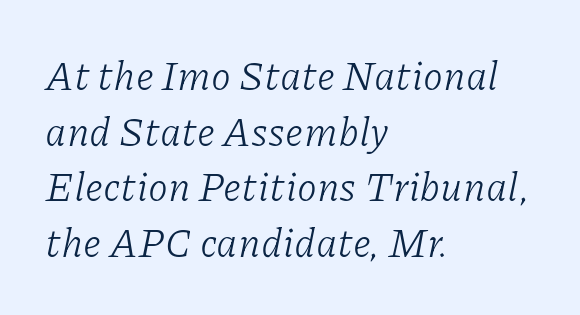
{"serif": "yes", "italic": "yes", "lean": "right", "slant_degrees": 11, "bold": "no", "weight": "light", "width": "normal", "stroke_contrast": "low", "x_height": "medium", "monospaced": "no", "underline": "no", "align": "left", "line_spacing": "normal", "line_spacing_ratio": 1.39, "letter_spacing": "normal", "letter_spacing_em": 0.0, "glyph_px": 40}
